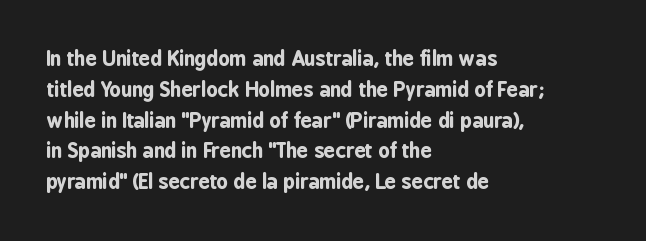
{"italic": "no", "bold": "yes", "underline": "no", "align": "left", "line_spacing": "normal", "line_spacing_ratio": 1.54, "letter_spacing": "normal", "letter_spacing_em": 0.0, "glyph_px": 20}
